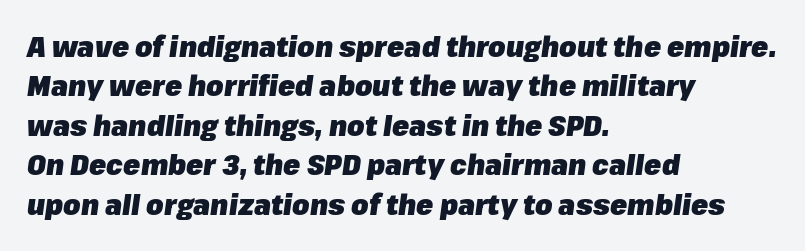
Q: Is the text bold? A: Yes.
Q: Is the text italic (slanted)? A: Yes, it leans right by about 8 degrees.
Q: Is the text underlined? A: No.
Q: How is the paragraph aligned? A: Left-aligned.
Q: Is the spacing between letters normal or unusually wide? A: Normal.
Q: Is the spacing between lines tight, normal or loose? A: Normal.
Q: Width (condensed, normal, or wide)? A: Normal.
Q: Stroke contrast? A: Low.
Q: x-height? A: Medium.
Q: Monospaced? A: No.
